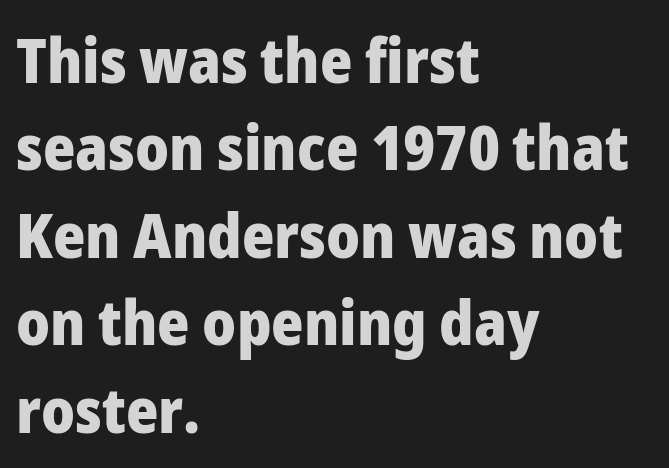
Q: Is the text bold? A: Yes.
Q: Is the text italic (slanted)? A: No, it is upright.
Q: Is the typeface a serif or a sans-serif typeface? A: Sans-serif.
Q: Is the text underlined? A: No.
Q: How is the paragraph aligned? A: Left-aligned.
Q: Is the spacing between letters normal or unusually wide? A: Normal.
Q: Is the spacing between lines tight, normal or loose? A: Normal.
Q: Width (condensed, normal, or wide)? A: Normal.
Q: Stroke contrast? A: Low.
Q: x-height? A: Medium.
Q: Monospaced? A: No.
